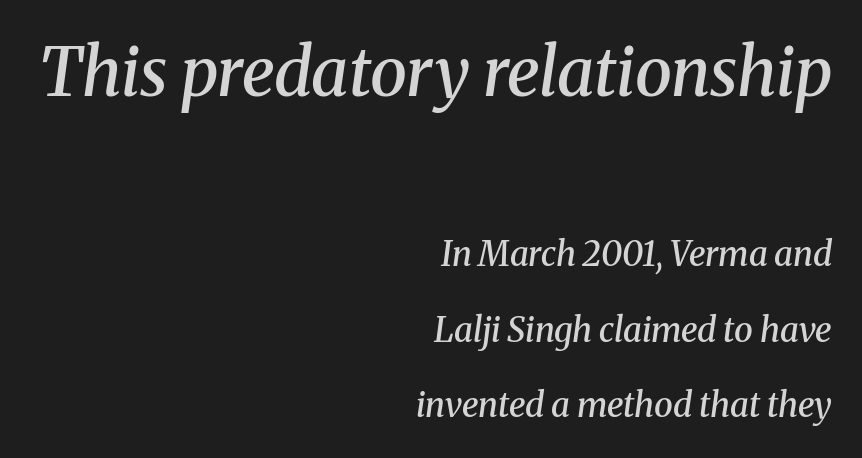
Q: Is the text bold? A: Semi-bold.
Q: Is the text italic (slanted)? A: Yes, it leans right by about 8 degrees.
Q: Is the typeface a serif or a sans-serif typeface? A: Serif.
Q: Is the text underlined? A: No.
Q: How is the paragraph aligned? A: Right-aligned.
Q: Is the spacing between letters normal or unusually wide? A: Normal.
Q: Is the spacing between lines tight, normal or loose? A: Loose.
Q: Which block of text is set in a larger size, the first (top) or the second (bottom)? A: The first (top) one.
Q: Width (condensed, normal, or wide)? A: Normal.
Q: Stroke contrast? A: Medium.
Q: x-height? A: Medium.
Q: Monospaced? A: No.
